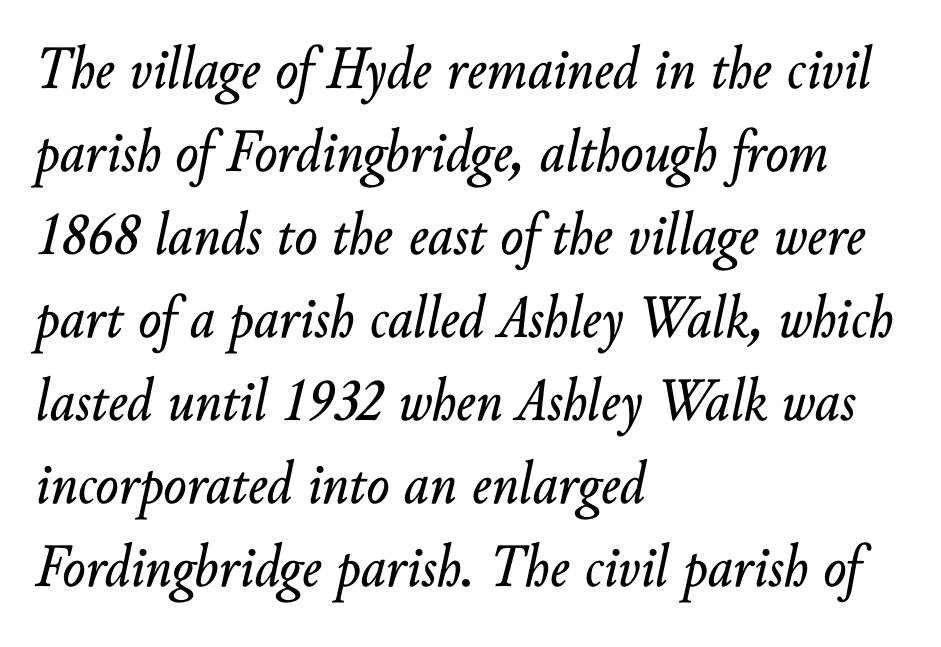
The image shows 61 px text type, italic (leaning right); set left-aligned, normal line spacing (1.36x), normal letter spacing, not underlined; low stroke contrast and a small x-height.
